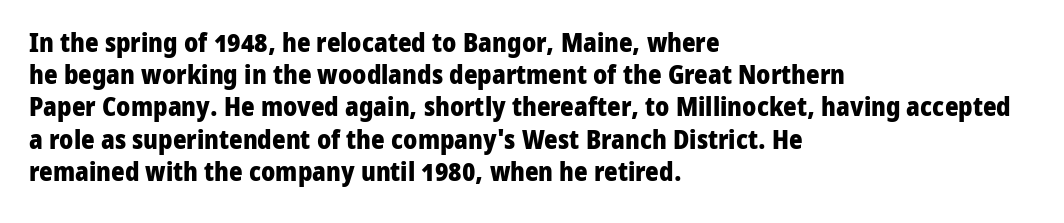
Q: Is the text bold? A: Yes.
Q: Is the text italic (slanted)? A: No, it is upright.
Q: Is the text underlined? A: No.
Q: How is the paragraph aligned? A: Left-aligned.
Q: Is the spacing between letters normal or unusually wide? A: Normal.
